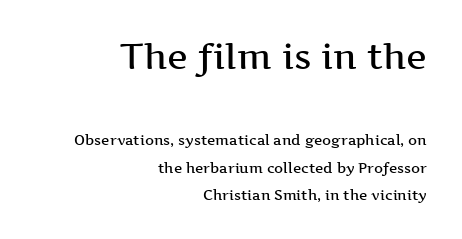
Q: Is the text bold? A: Semi-bold.
Q: Is the text italic (slanted)? A: No, it is upright.
Q: Is the typeface a serif or a sans-serif typeface? A: Serif.
Q: Is the text underlined? A: No.
Q: How is the paragraph aligned? A: Right-aligned.
Q: Is the spacing between letters normal or unusually wide? A: Normal.
Q: Is the spacing between lines tight, normal or loose? A: Loose.
Q: Which block of text is set in a larger size, the first (top) or the second (bottom)? A: The first (top) one.
Q: Width (condensed, normal, or wide)? A: Wide.
Q: Stroke contrast? A: Medium.
Q: x-height? A: Medium.
Q: Monospaced? A: No.
